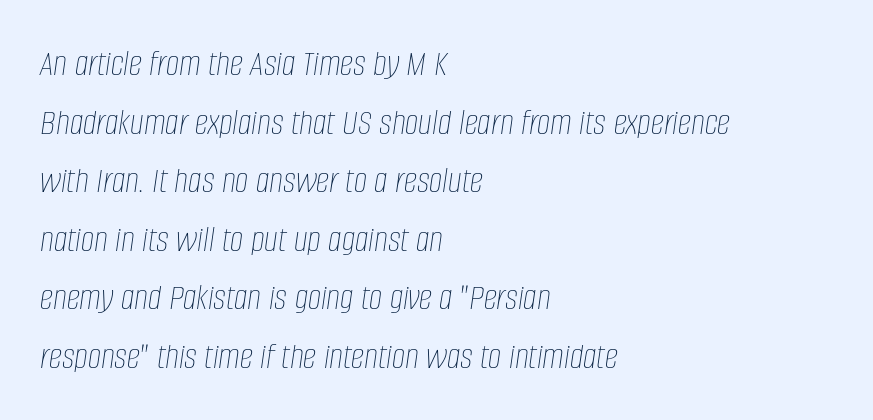
The letterforms sit at book weight or below. This sample is left-justified, so line endings fall wherever the words run out. The type is set solid horizontally, with unmodified tracking. Characters are canted at an angle relative to the baseline's perpendicular. The letters advance in unequal steps, a hallmark of proportional type.
